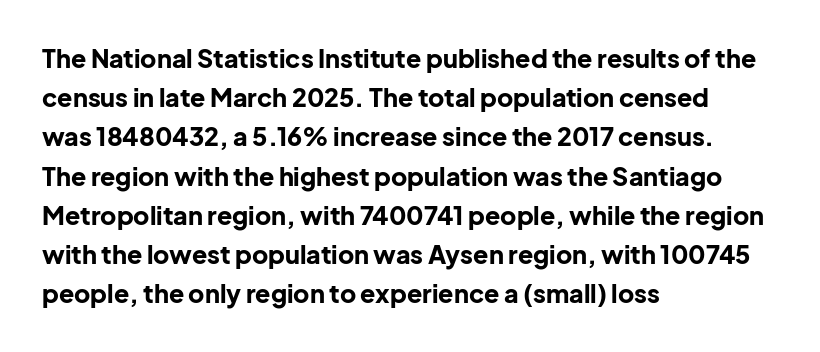
The image shows 25 px bold type, upright; set left-aligned, normal line spacing (1.57x), normal letter spacing, not underlined.
